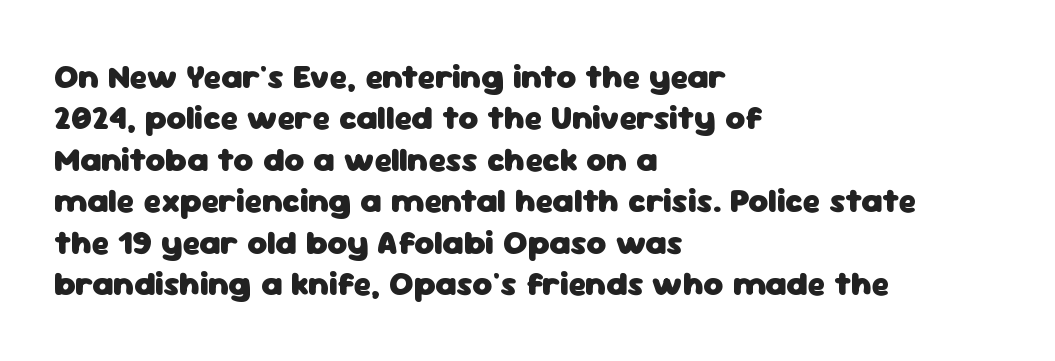
{"serif": "no", "italic": "no", "bold": "yes", "weight": "heavy", "width": "normal", "stroke_contrast": "low", "x_height": "medium", "monospaced": "no", "underline": "no", "align": "left", "line_spacing_ratio": 1.22, "letter_spacing": "normal", "letter_spacing_em": 0.0, "glyph_px": 34}
